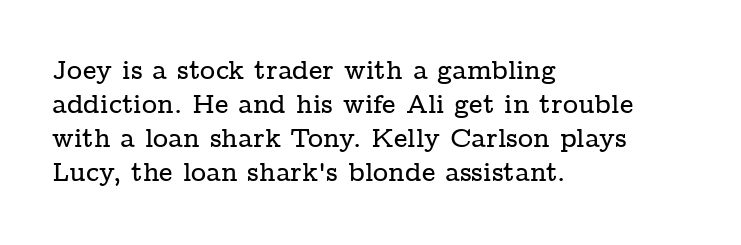
{"italic": "no", "underline": "no", "align": "left", "line_spacing": "normal", "line_spacing_ratio": 1.31, "letter_spacing": "normal", "letter_spacing_em": 0.0, "glyph_px": 26}
